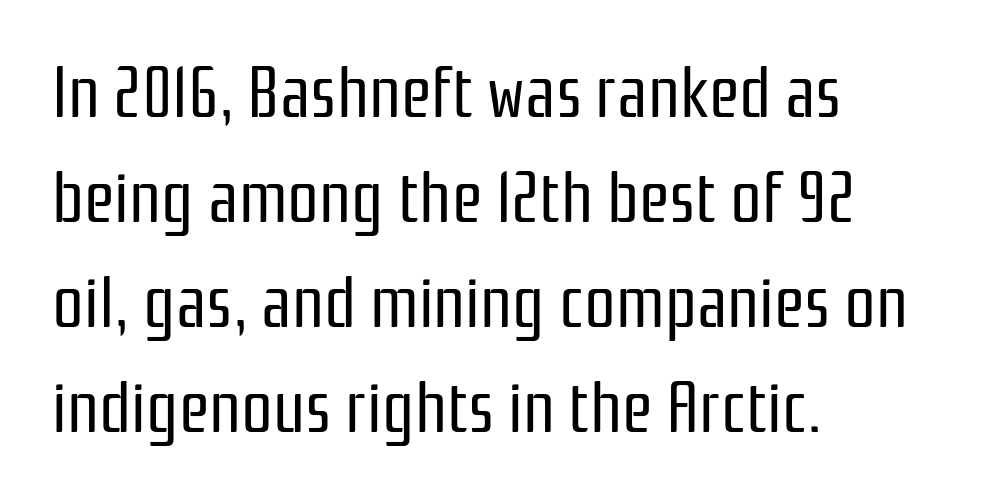
{"serif": "no", "italic": "no", "bold": "no", "weight": "regular", "width": "condensed", "stroke_contrast": "low", "x_height": "medium", "monospaced": "no", "underline": "no", "align": "left", "line_spacing": "normal", "line_spacing_ratio": 1.5, "letter_spacing": "normal", "letter_spacing_em": 0.0, "glyph_px": 70}
